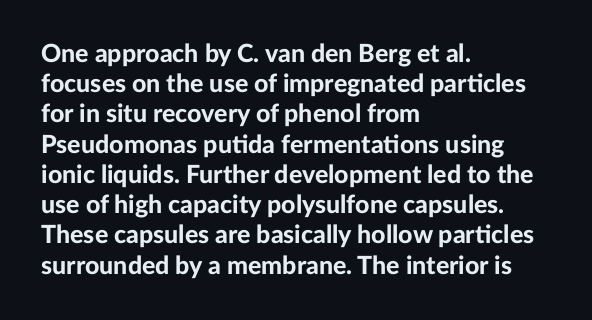
The image shows 25 px bold type, upright; set left-aligned, line spacing 1.21x, normal letter spacing, not underlined.
